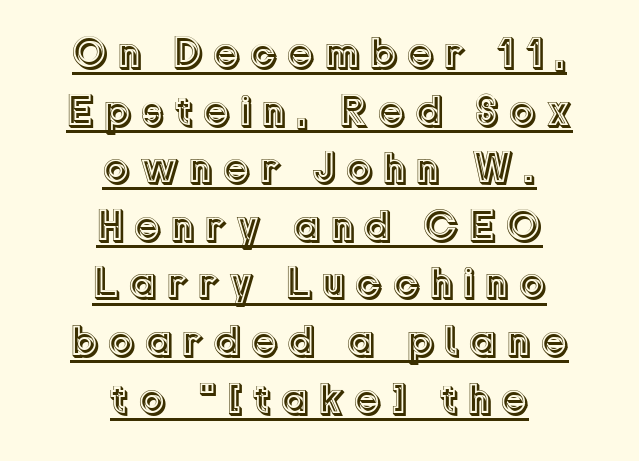
The line-height multiplier appears to be the usual default. Each letter keeps its own natural width here, so spacing adapts to shape. This rendering widens character spacing well past its baseline value. Is the block centered? Yes — each line is placed symmetrically about the middle. This sample uses an upright cut, with every glyph sitting square on the baseline. Like a heading marked for emphasis, these lines bear an underscore.
